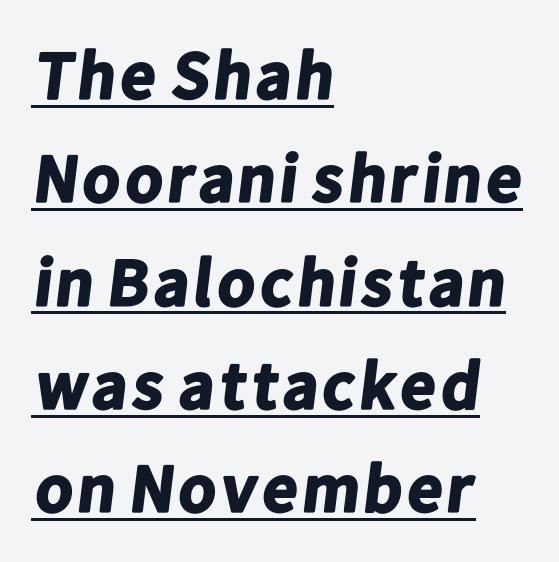
A typographer would call this underscored text. The font is running at its bold setting. Think of a printed novel: that variable character pitch is what you see here. This rendering employs a face without finishing strokes, i.e., a sans-serif.
